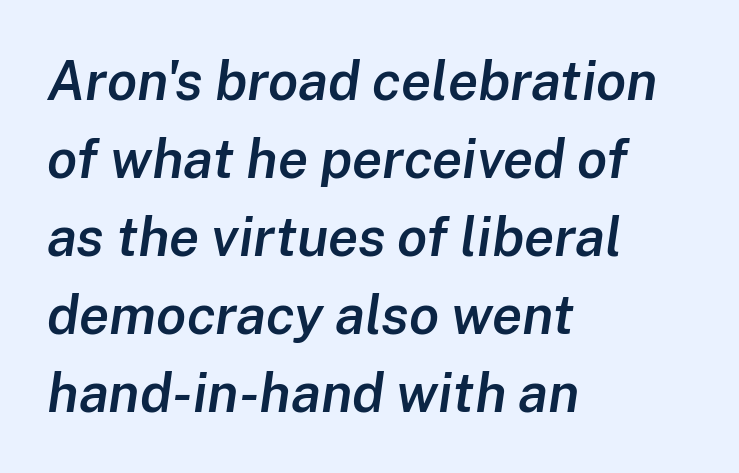
Q: Is the text bold? A: Semi-bold.
Q: Is the text italic (slanted)? A: Yes, it leans right by about 8 degrees.
Q: Is the text underlined? A: No.
Q: How is the paragraph aligned? A: Left-aligned.
Q: Is the spacing between letters normal or unusually wide? A: Normal.
Q: Is the spacing between lines tight, normal or loose? A: Normal.
Q: Width (condensed, normal, or wide)? A: Normal.
Q: Stroke contrast? A: Low.
Q: x-height? A: Medium.
Q: Monospaced? A: No.
